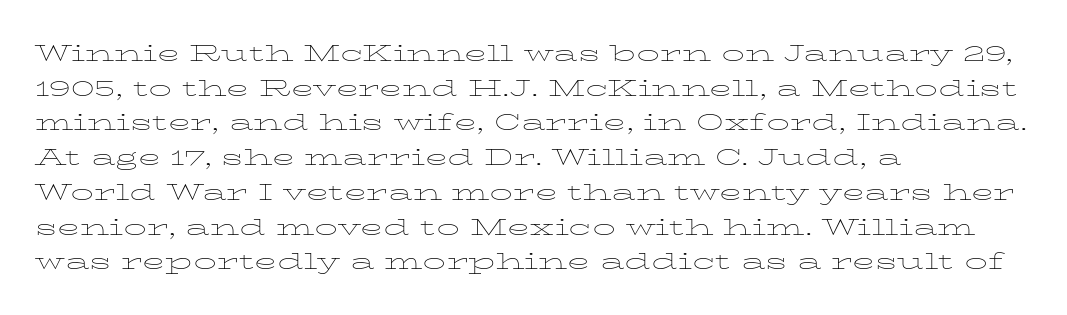
{"italic": "no", "bold": "no", "underline": "no", "align": "left", "line_spacing": "normal", "line_spacing_ratio": 1.51, "letter_spacing": "normal", "letter_spacing_em": 0.0, "glyph_px": 23}
